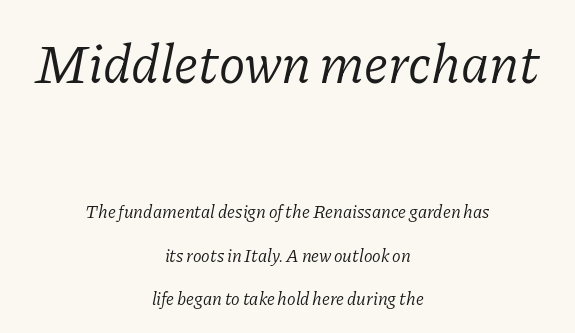
The image shows 55 px light serif type, italic (leaning right); set centered, loose line spacing (2.42x), normal letter spacing, not underlined; the first (top) block is 3.06x larger; low stroke contrast and a medium x-height.
